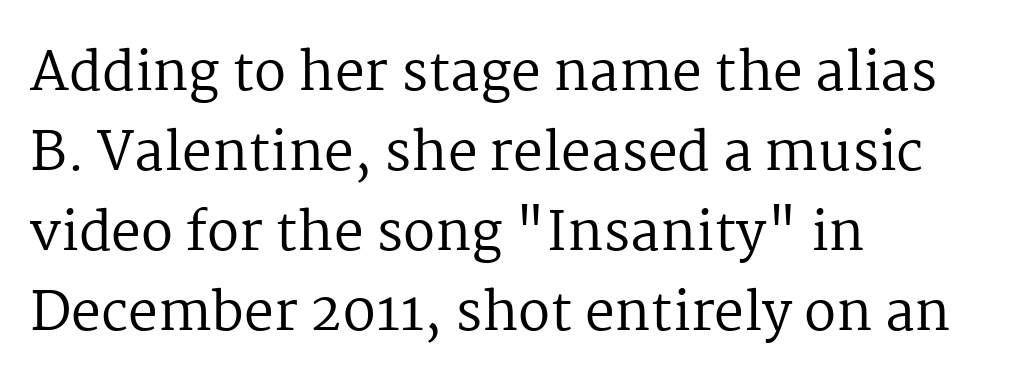
Serif or sans? Serif — the stroke terminals have little feet. The specimen omits any rule beneath the text block's lines. Vertical strokes here are truly vertical. This block has exactly the height ordinary leading produces. Compared with typical body copy, the letter spacing here is the same.
